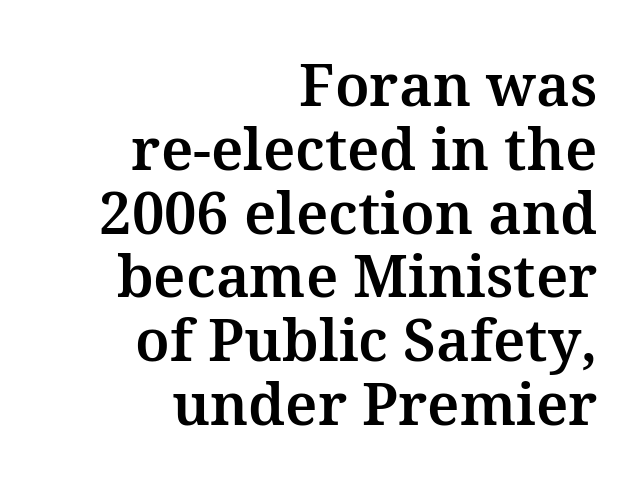
Baseline-to-baseline distance is barely more than the letter height. The type family on display is of the serif kind. Standard letterfit; no display-style spreading of the glyphs. Honestly, there is no underline to notice here at all. These lines were composed using upright roman letters.
